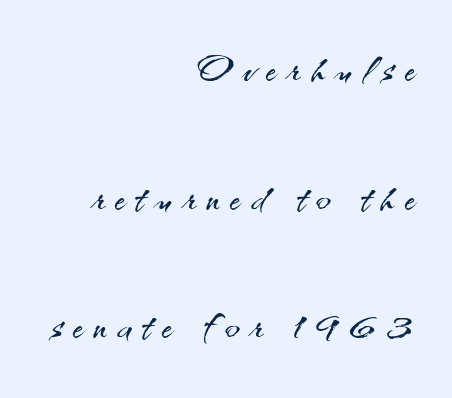
The image shows 55 px light sans-serif type; set right-aligned, loose line spacing (2.34x), unusually wide letter spacing (+0.2 em), not underlined; medium stroke contrast and a small x-height.
